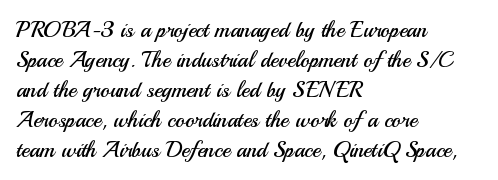
{"bold": "no", "underline": "no", "align": "left", "line_spacing": "normal", "line_spacing_ratio": 1.36, "letter_spacing": "normal", "letter_spacing_em": 0.0, "glyph_px": 22}
